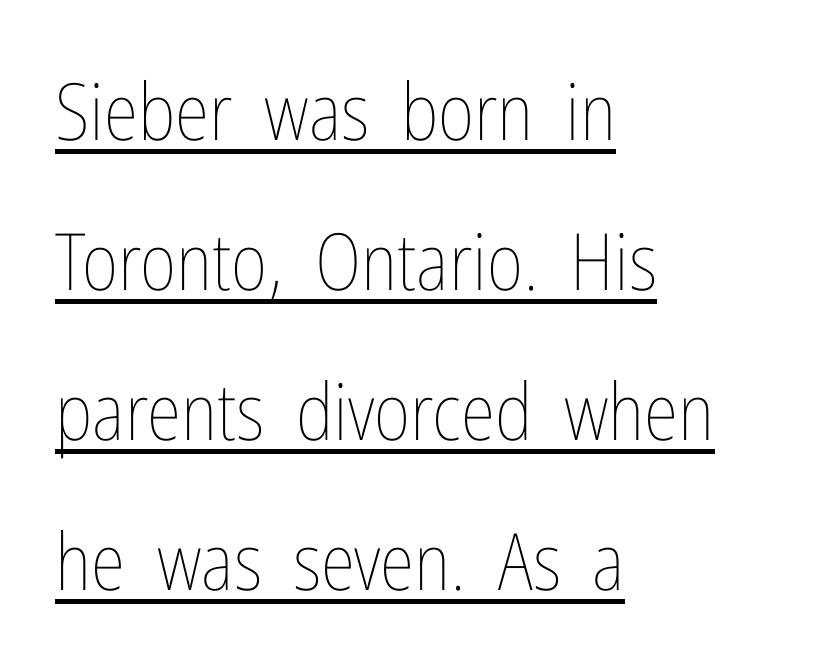
A rule runs beneath these lines of type. Teacher's note: observe the even left margin — that is flush-left alignment. The axis of the letterforms is exactly vertical. Stem width sits at or under what a default text font uses. The passage shown has conventional tracking throughout. Do the characters align in a grid? No, the font is proportional.
